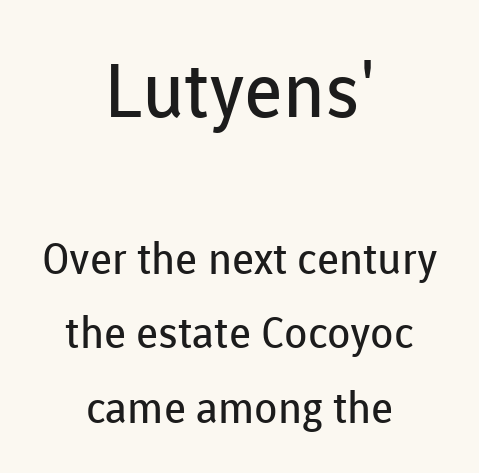
{"serif": "no", "italic": "no", "bold": "no", "weight": "regular", "width": "normal", "stroke_contrast": "low", "x_height": "medium", "monospaced": "no", "underline": "no", "align": "center", "line_spacing_ratio": 1.73, "letter_spacing": "normal", "letter_spacing_em": 0.0, "larger_block": "first", "size_ratio": 1.74, "glyph_px": 75}
